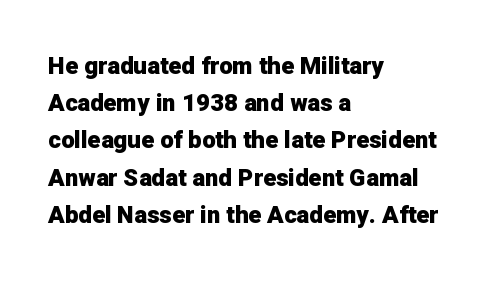
{"italic": "no", "bold": "yes", "underline": "no", "align": "left", "line_spacing": "normal", "line_spacing_ratio": 1.55, "letter_spacing": "normal", "letter_spacing_em": 0.0, "glyph_px": 24}
